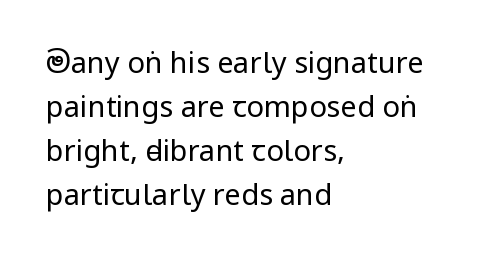
Q: Is the text bold? A: No.
Q: Is the text italic (slanted)? A: No, it is upright.
Q: Is the typeface a serif or a sans-serif typeface? A: Sans-serif.
Q: Is the text underlined? A: No.
Q: How is the paragraph aligned? A: Left-aligned.
Q: Is the spacing between letters normal or unusually wide? A: Normal.
Q: Is the spacing between lines tight, normal or loose? A: Normal.
Q: Width (condensed, normal, or wide)? A: Condensed.
Q: Stroke contrast? A: Low.
